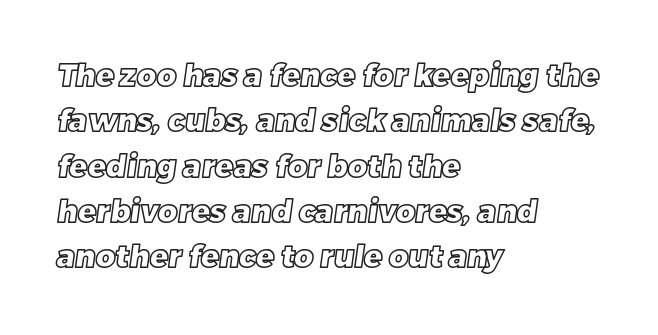
The image shows 30 px text type; set left-aligned, normal line spacing (1.51x), normal letter spacing, not underlined; a large x-height.
